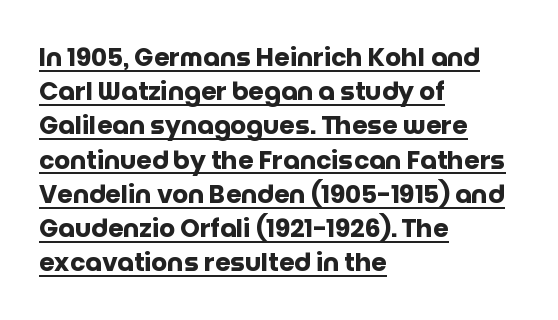
Q: Is the text bold? A: Yes.
Q: Is the text italic (slanted)? A: No, it is upright.
Q: Is the text underlined? A: Yes.
Q: How is the paragraph aligned? A: Left-aligned.
Q: Is the spacing between letters normal or unusually wide? A: Normal.
Q: Is the spacing between lines tight, normal or loose? A: Normal.
